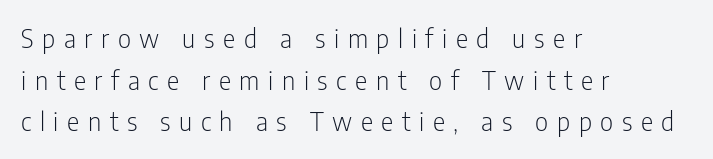
The image shows 26 px text type, upright; set left-aligned, normal line spacing (1.6x), unusually wide letter spacing (+0.33 em), not underlined.
